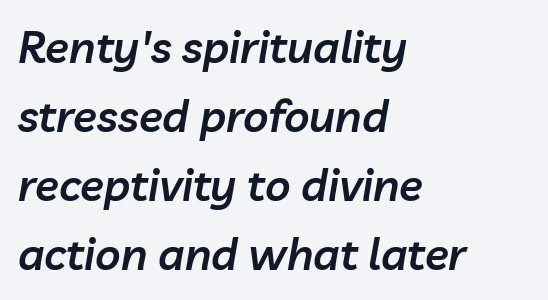
{"italic": "yes", "lean": "right", "slant_degrees": 10, "bold": "semi", "weight": "semibold", "width": "normal", "stroke_contrast": "low", "x_height": "medium", "monospaced": "no", "underline": "no", "align": "left", "line_spacing": "normal", "line_spacing_ratio": 1.57, "letter_spacing": "normal", "letter_spacing_em": 0.0, "glyph_px": 44}
